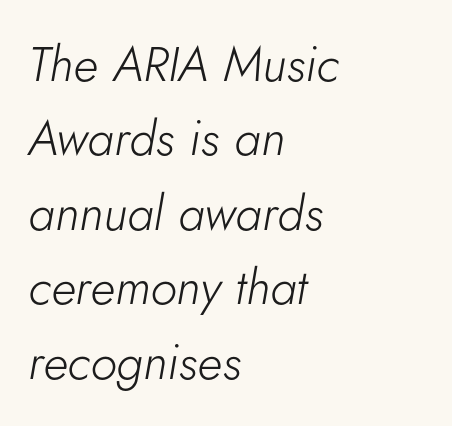
Nobody drew a line under any word here. What stands out about the letter spacing? Nothing — it is the standard amount. Horizontal bands of white between lines are of average thickness. In terms of posture, this sample is oblique.
